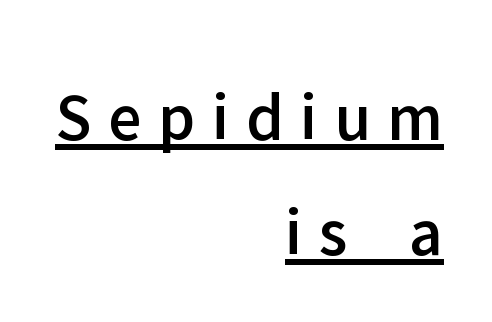
The passage shown is typed in a proportional face where columns would drift. Like a heading marked for emphasis, these lines bear an underscore. Glyph-to-glyph distance is far greater than everyday printed text. If you drew a ruler down the right edge, every line would touch it. Honestly, the row spacing looks completely unremarkable. The face used here is a sans, in the tradition of grotesques and geometrics.
